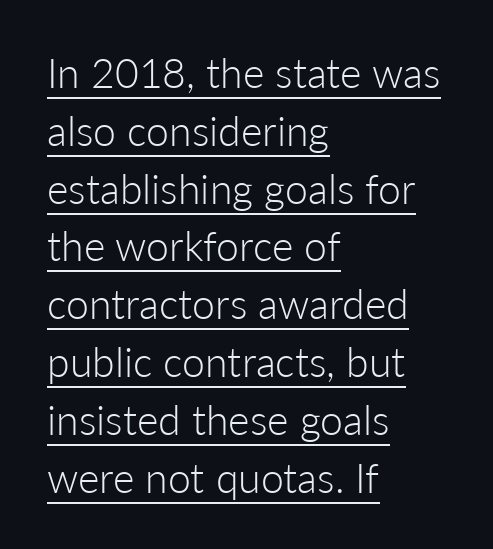
The image shows 41 px light sans-serif type, upright; set left-aligned, normal line spacing (1.41x), normal letter spacing, underlined; low stroke contrast and a medium x-height.
